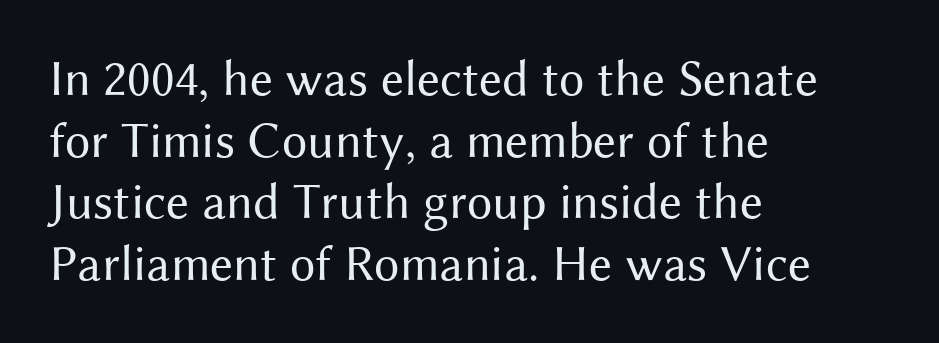
Do the characters align in a grid? No, the font is proportional. This sample uses plain, unmodified letter spacing. Regarding serifs, this sample does without them. The lettering holds an erect, upright posture throughout. No chunkiness to these letters — they're not bold. The rendering anchors every line to the left-hand side.
